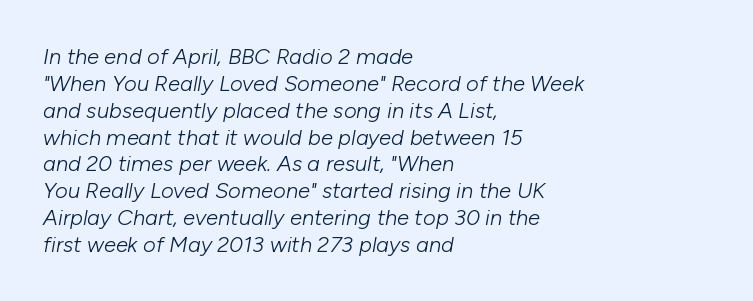
Weight: regular or lighter. The letterforms sit shoulder to shoulder at normal distance. A student would call this left alignment; a typographer would say flush left, rag right. You can tell it's italic because the verticals aren't actually vertical.
